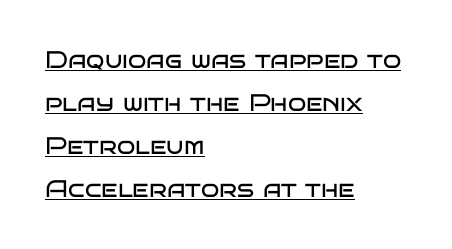
{"italic": "no", "bold": "no", "underline": "yes", "align": "left", "line_spacing_ratio": 1.79, "letter_spacing": "normal", "letter_spacing_em": 0.0, "glyph_px": 24}
